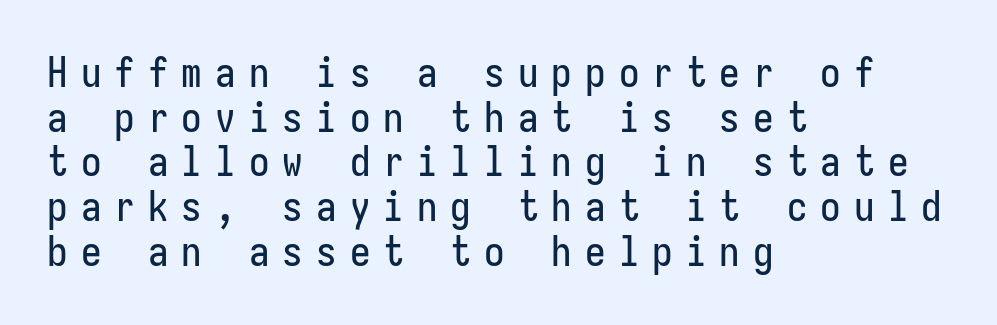
{"serif": "no", "italic": "no", "width": "condensed", "stroke_contrast": "low", "x_height": "medium", "underline": "no", "align": "left", "line_spacing": "tight", "line_spacing_ratio": 1.09, "letter_spacing": "wide", "letter_spacing_em": 0.32, "glyph_px": 41}
